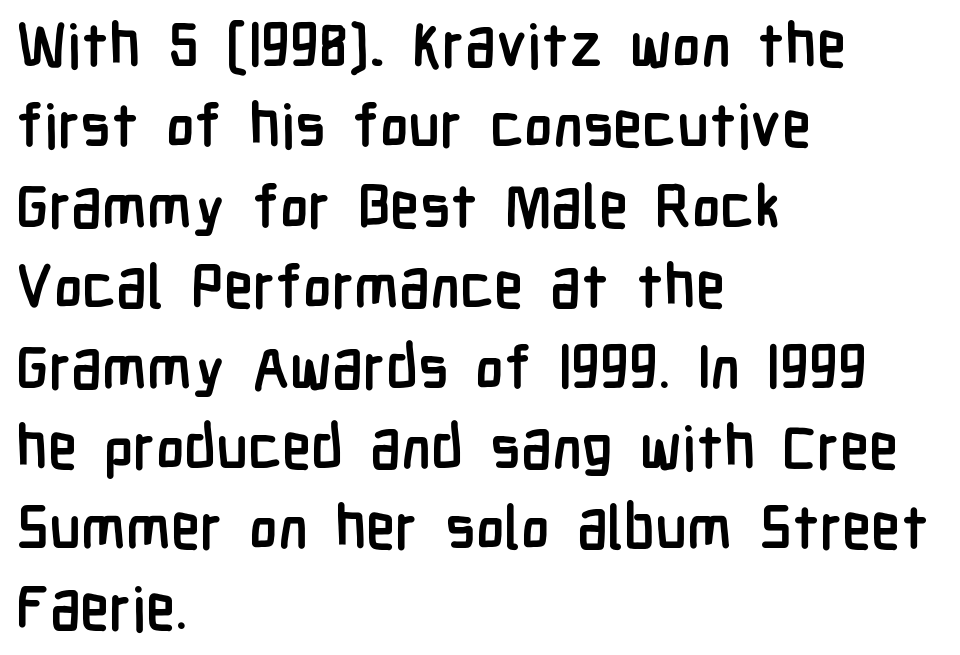
The specimen reads as upright at a glance. Its strokes are broad and dark, the hallmark of bold type. You could not count columns in this text — the font is proportionally spaced. Beneath every word, the page is bare. Layout note: lines flush left.
